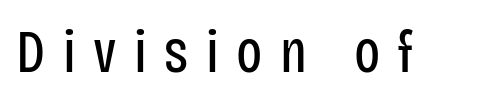
The glyphs in this specimen are sans serif. Ascenders rise straight up at ninety degrees. The typesetting does not lean heavy: it is not bold. Here the designer chose a conventional face with non-uniform glyph widths. Loose tracking; the words dissolve into strings of separated letters. Clear beneath every line of the passage.
